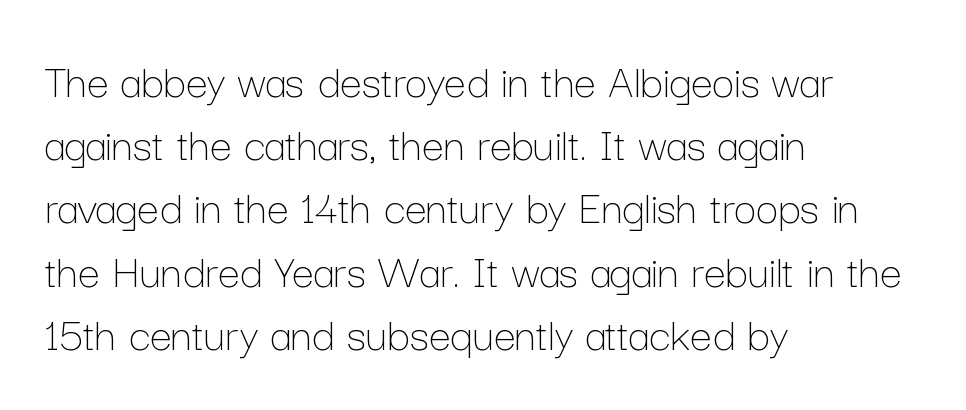
The image shows 49 px thin type, upright; set left-aligned, normal line spacing (1.29x), normal letter spacing, not underlined; low stroke contrast and a medium x-height.
